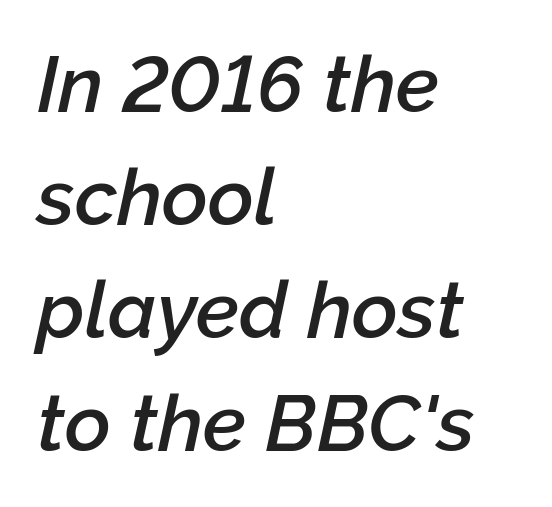
The image shows 79 px semibold type, italic (leaning right); set left-aligned, normal line spacing (1.43x), normal letter spacing, not underlined; low stroke contrast and a medium x-height.
